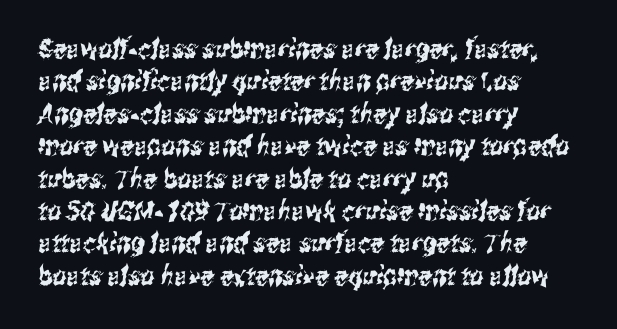
Q: Is the text underlined? A: No.
Q: How is the paragraph aligned? A: Left-aligned.
Q: Is the spacing between letters normal or unusually wide? A: Normal.
